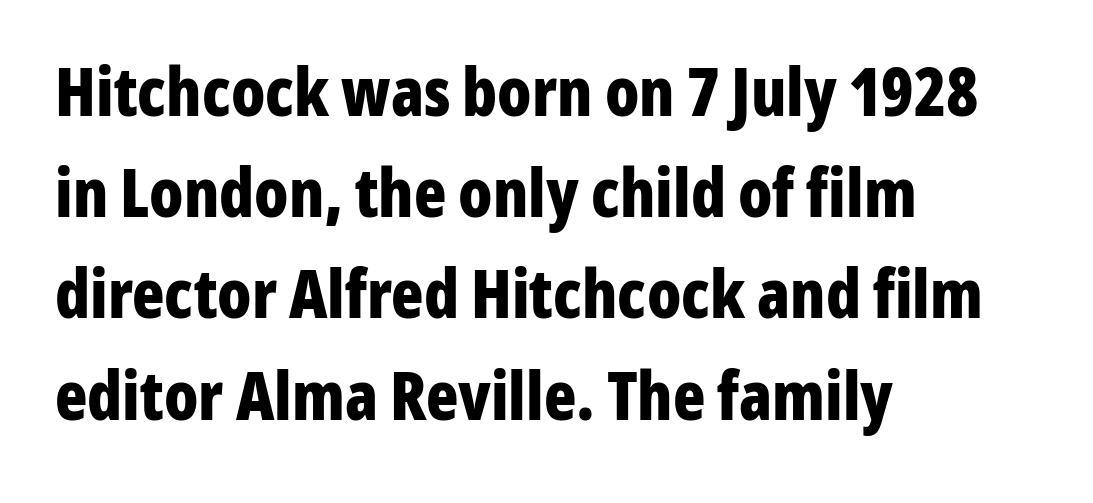
Q: Is the text bold? A: Yes.
Q: Is the text italic (slanted)? A: No, it is upright.
Q: Is the typeface a serif or a sans-serif typeface? A: Sans-serif.
Q: Is the text underlined? A: No.
Q: How is the paragraph aligned? A: Left-aligned.
Q: Is the spacing between letters normal or unusually wide? A: Normal.
Q: Is the spacing between lines tight, normal or loose? A: Normal.
Q: Width (condensed, normal, or wide)? A: Condensed.
Q: Stroke contrast? A: Low.
Q: x-height? A: Medium.
Q: Monospaced? A: No.
